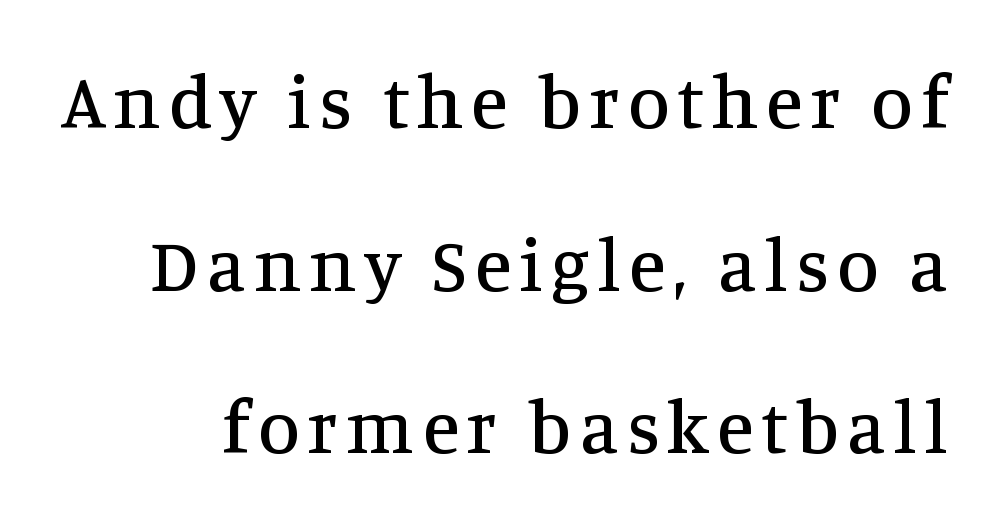
It's the straight-up-and-down kind of type. The baseline area is clear. Is this a fixed-width face? No — the glyphs have proportional, varying widths. Vertically, the passage feels expansive, rows floating well apart. The text was rendered using a seriffed face with decorative stroke endings.
